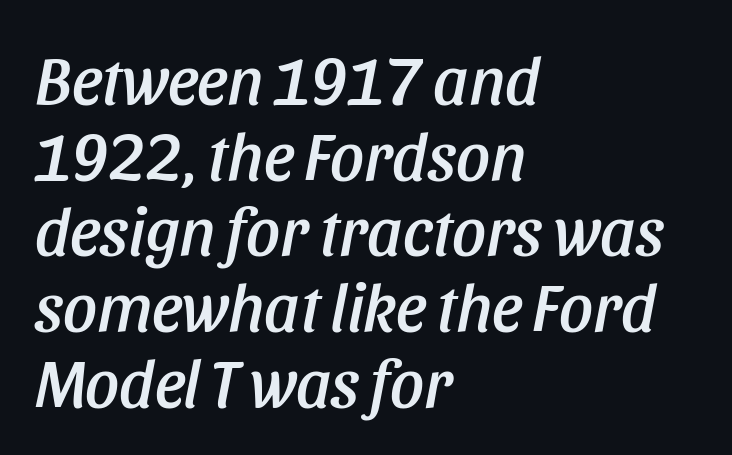
Q: Is the text italic (slanted)? A: Yes, it leans right by about 11 degrees.
Q: Is the text underlined? A: No.
Q: How is the paragraph aligned? A: Left-aligned.
Q: Is the spacing between letters normal or unusually wide? A: Normal.
Q: Is the spacing between lines tight, normal or loose? A: Tight.
Q: Width (condensed, normal, or wide)? A: Condensed.
Q: Stroke contrast? A: Low.
Q: x-height? A: Large.
Q: Monospaced? A: No.
